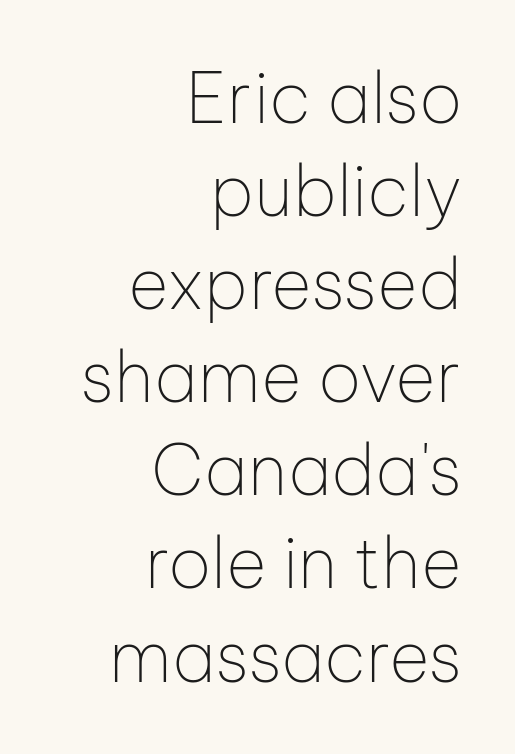
Q: Is the text bold? A: No.
Q: Is the text italic (slanted)? A: No, it is upright.
Q: Is the typeface a serif or a sans-serif typeface? A: Sans-serif.
Q: Is the text underlined? A: No.
Q: How is the paragraph aligned? A: Right-aligned.
Q: Is the spacing between letters normal or unusually wide? A: Normal.
Q: Is the spacing between lines tight, normal or loose? A: Normal.
Q: Width (condensed, normal, or wide)? A: Normal.
Q: Stroke contrast? A: Low.
Q: x-height? A: Medium.
Q: Monospaced? A: No.
